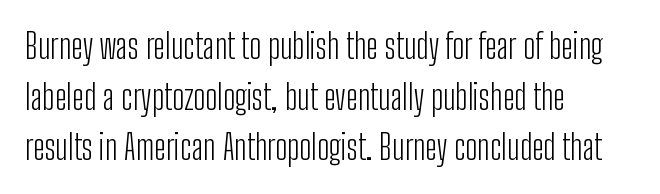
Q: Is the text bold? A: No.
Q: Is the text italic (slanted)? A: No, it is upright.
Q: Is the typeface a serif or a sans-serif typeface? A: Sans-serif.
Q: Is the text underlined? A: No.
Q: How is the paragraph aligned? A: Left-aligned.
Q: Is the spacing between letters normal or unusually wide? A: Normal.
Q: Is the spacing between lines tight, normal or loose? A: Normal.
Q: Width (condensed, normal, or wide)? A: Condensed.
Q: Stroke contrast? A: Low.
Q: x-height? A: Medium.
Q: Monospaced? A: No.
